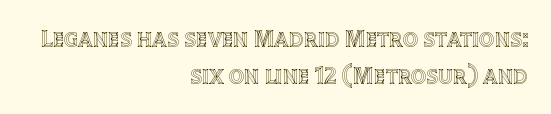
Q: Is the text italic (slanted)? A: No, it is upright.
Q: Is the text underlined? A: No.
Q: How is the paragraph aligned? A: Right-aligned.
Q: Is the spacing between letters normal or unusually wide? A: Normal.
Q: Is the spacing between lines tight, normal or loose? A: Normal.
